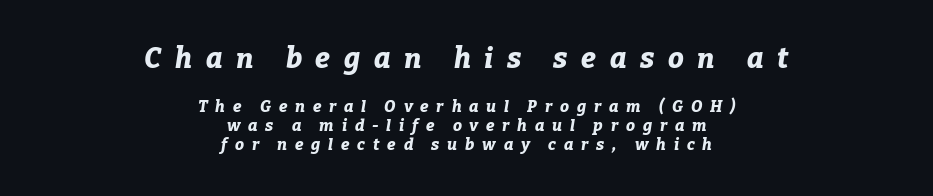
Would a proofreader flag this as italicized? Yes. Does the bottom block carry the larger type? No, the top block does. Glance below the letters and you will spot only blank space. Looks like regular typesetting: each glyph gets only the width it needs.
